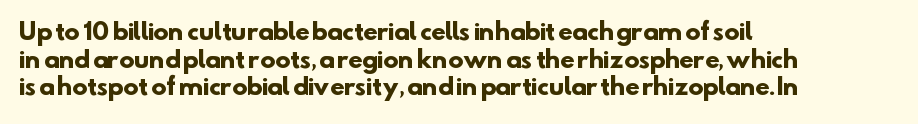
The passage is arranged the way most books set body copy — flush left. Each glyph is drawn with heavy, bold strokes. This sample uses plain, unmodified letter spacing. Only glyphs here, with clear space below each row.
